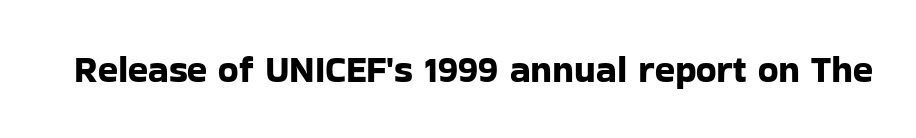
{"serif": "no", "italic": "no", "width": "normal", "stroke_contrast": "low", "x_height": "medium", "monospaced": "no", "underline": "no", "letter_spacing": "normal", "letter_spacing_em": 0.0, "glyph_px": 37}
